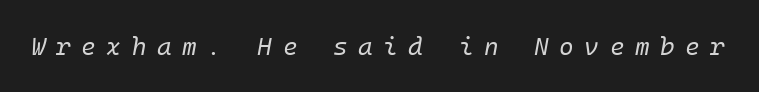
The image shows 25 px text type, italic (leaning right); set unusually wide letter spacing (+0.42 em), not underlined.
